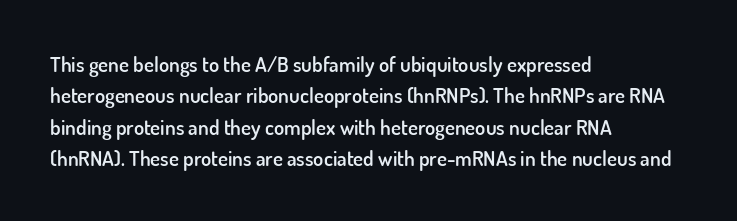
Emphasis by weight is partial: semibold. A typesetter would call this leading conventional body-copy spacing. The rendering keeps characters at their native spacing. This is roman type, the default non-slanted kind. Compared with a centered layout, this one pins lines to the left instead.
